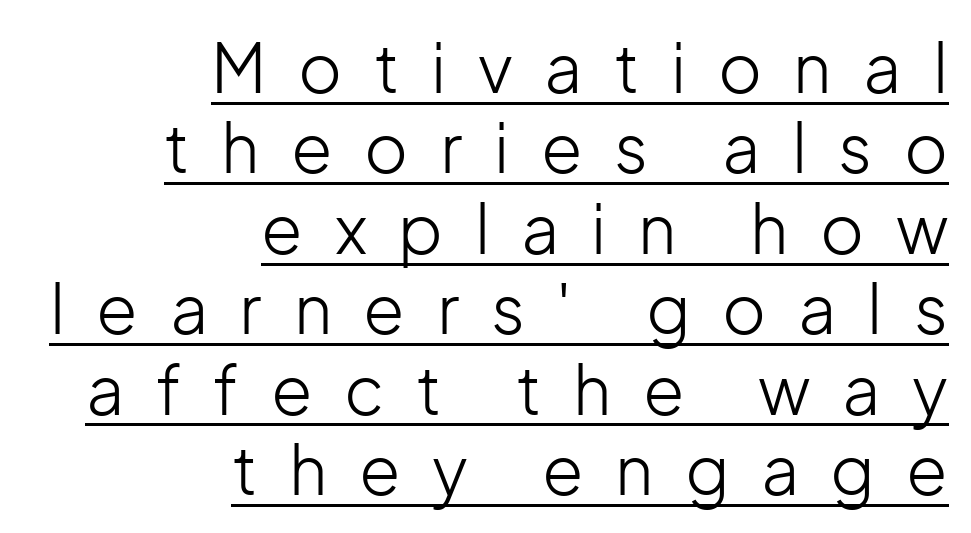
Q: Is the text bold? A: No.
Q: Is the text italic (slanted)? A: No, it is upright.
Q: Is the typeface a serif or a sans-serif typeface? A: Sans-serif.
Q: Is the text underlined? A: Yes.
Q: How is the paragraph aligned? A: Right-aligned.
Q: Is the spacing between letters normal or unusually wide? A: Unusually wide.
Q: Width (condensed, normal, or wide)? A: Normal.
Q: Stroke contrast? A: Low.
Q: x-height? A: Medium.
Q: Monospaced? A: No.
